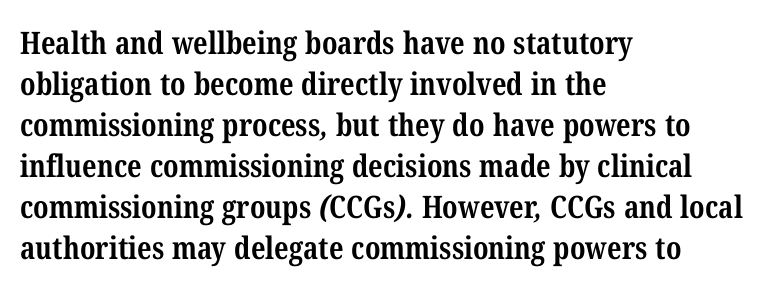
The ragged edge is on the right, which tells us the setting is flush left. Does the leading feel generous? No, just average. Its strokes are broad and dark, the hallmark of bold type. The gaps between neighbouring characters are ordinary and unremarkable. Spacing verdict: proportional, widths tailored to each character. Underlining? Definitely not there.
